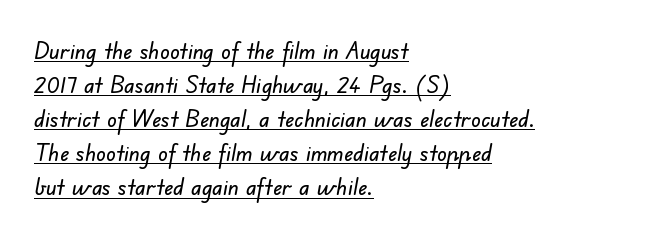
{"underline": "yes", "align": "left", "line_spacing": "normal", "line_spacing_ratio": 1.42, "letter_spacing": "normal", "letter_spacing_em": 0.0, "glyph_px": 24}
